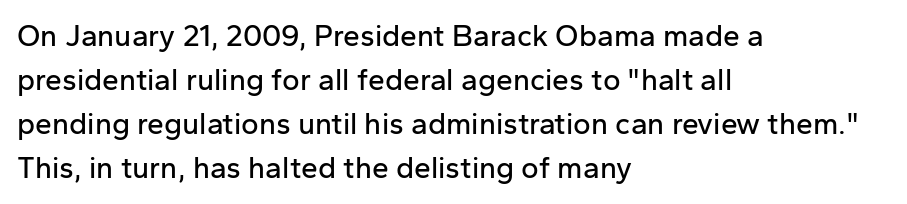
Q: Is the text italic (slanted)? A: No, it is upright.
Q: Is the typeface a serif or a sans-serif typeface? A: Sans-serif.
Q: Is the text underlined? A: No.
Q: How is the paragraph aligned? A: Left-aligned.
Q: Is the spacing between letters normal or unusually wide? A: Normal.
Q: Is the spacing between lines tight, normal or loose? A: Normal.
Q: Width (condensed, normal, or wide)? A: Normal.
Q: Stroke contrast? A: Low.
Q: x-height? A: Medium.
Q: Monospaced? A: No.
